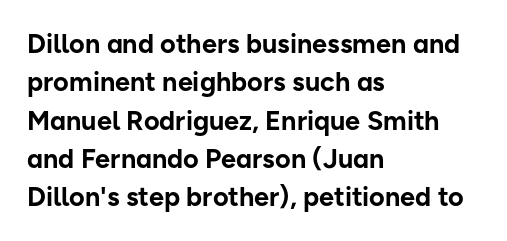
Glyph-to-glyph distance matches everyday printed text. Notice how thick the strokes are: this is what a full bold looks like. A normal amount of white space separates one row of letters from the next. Only glyphs here, with clear space below each row. Vertical strokes here are truly vertical.
